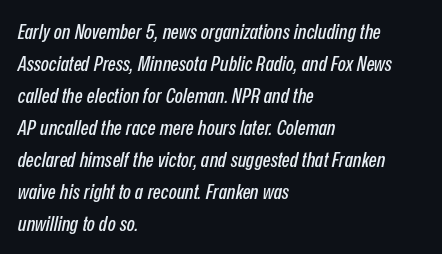
Q: Is the text italic (slanted)? A: Yes, it leans right by about 12 degrees.
Q: Is the text underlined? A: No.
Q: How is the paragraph aligned? A: Left-aligned.
Q: Is the spacing between letters normal or unusually wide? A: Normal.
Q: Is the spacing between lines tight, normal or loose? A: Normal.
